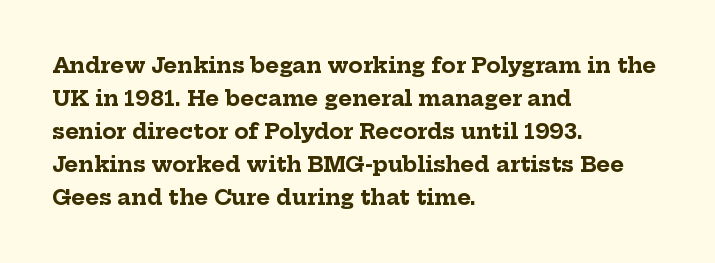
The sample has been set heavy, in full bold. Any mark beneath the type? The region is blank. The ragged edge is on the right, which tells us the setting is flush left. This sample uses plain, unmodified letter spacing. Posture: vertical. Does the leading feel generous? No, just average.
